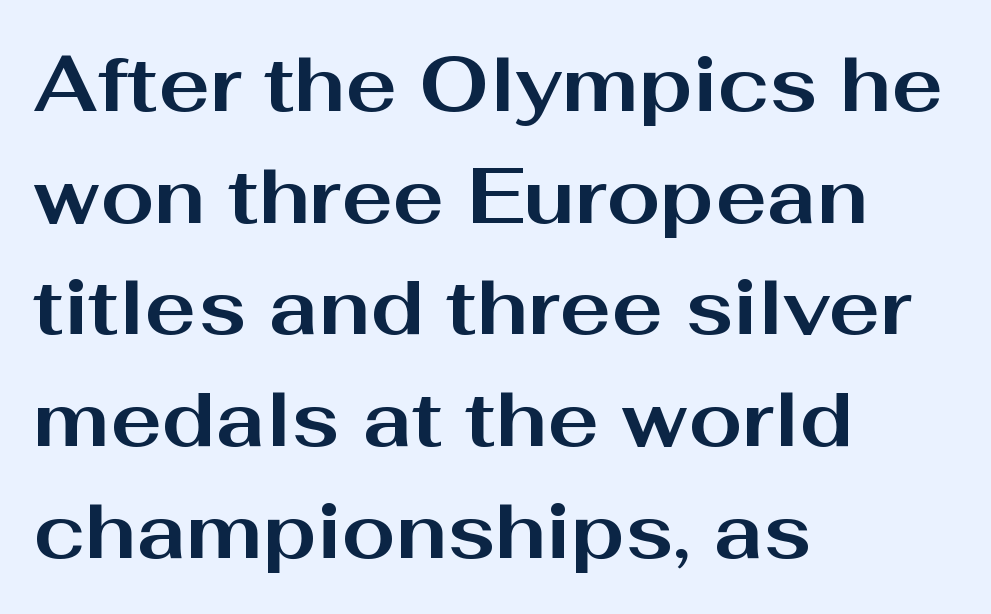
Posture: upright roman. A typesetter would call this proportional, since set widths differ per character. Compared with typical paragraphs, the rows here are spaced about the same. The strokes are fattened all the way to bold. The glyphs in this specimen are sans serif.
